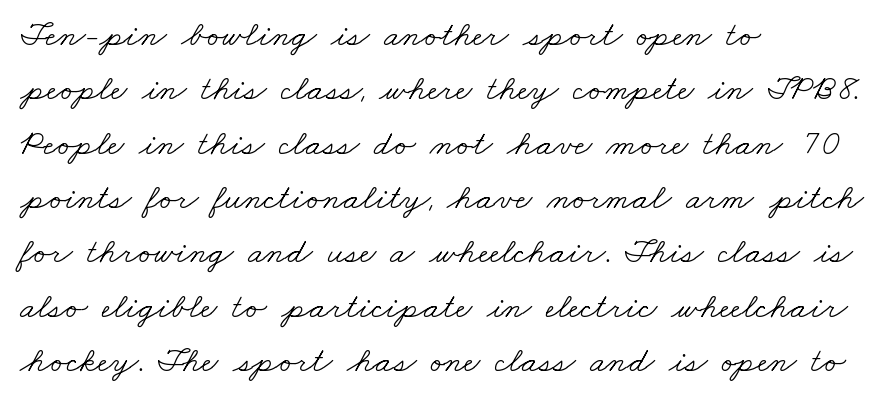
Check where the strokes stop: tiny serifs finish them off. The letters advance in unequal steps, a hallmark of proportional type. This is not heavy type; no bold has been used. Nobody touched the tracking dial on this one. Any mark beneath the type? The region is blank.
